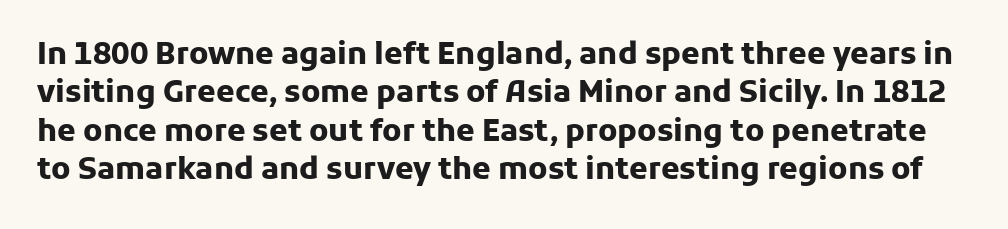
I'd call this a sans setting — the letters go barefoot. Nobody touched the tracking dial on this one. Varying glyph widths throughout — classic text-font behaviour. The space directly below the letters is spotless. Ascenders rise straight up at ninety degrees.
